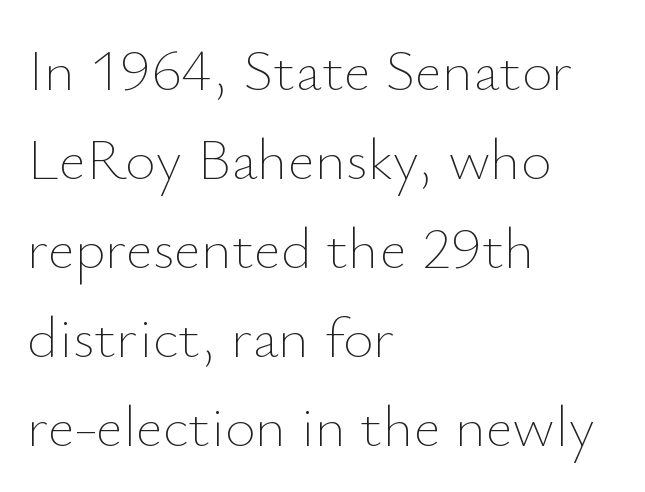
Q: Is the text bold? A: No.
Q: Is the text italic (slanted)? A: No, it is upright.
Q: Is the text underlined? A: No.
Q: How is the paragraph aligned? A: Left-aligned.
Q: Is the spacing between letters normal or unusually wide? A: Normal.
Q: Is the spacing between lines tight, normal or loose? A: Normal.
Q: Width (condensed, normal, or wide)? A: Normal.
Q: Stroke contrast? A: Low.
Q: x-height? A: Small.
Q: Monospaced? A: No.
